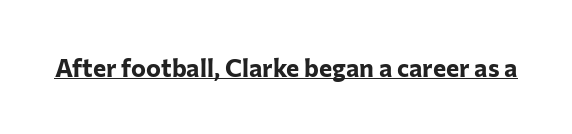
Q: Is the text bold? A: Yes.
Q: Is the text italic (slanted)? A: No, it is upright.
Q: Is the text underlined? A: Yes.
Q: Is the spacing between letters normal or unusually wide? A: Normal.
